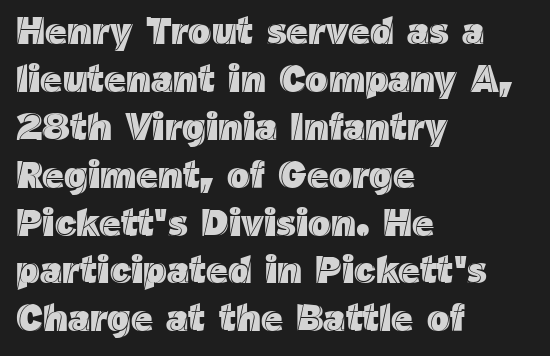
The image shows 38 px text type, upright; set left-aligned, normal line spacing (1.26x), normal letter spacing, not underlined; a medium x-height.
